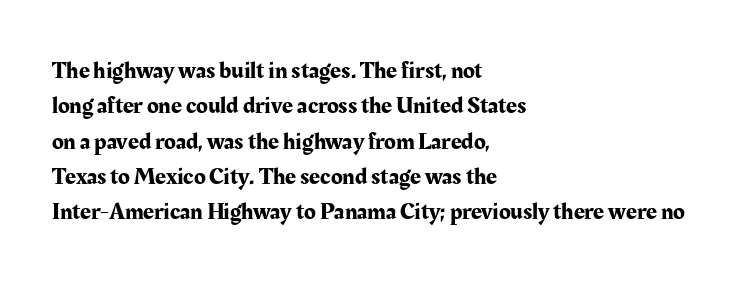
{"italic": "no", "underline": "no", "align": "left", "line_spacing": "normal", "line_spacing_ratio": 1.47, "letter_spacing": "normal", "letter_spacing_em": 0.0, "glyph_px": 24}
